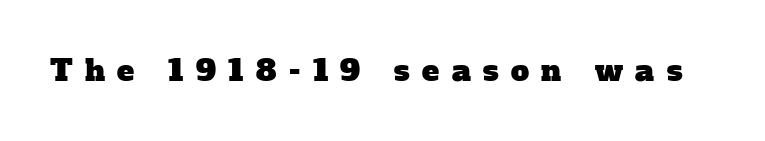
The image shows 29 px serif type; set unusually wide letter spacing (+0.43 em), not underlined; low stroke contrast and a medium x-height.
